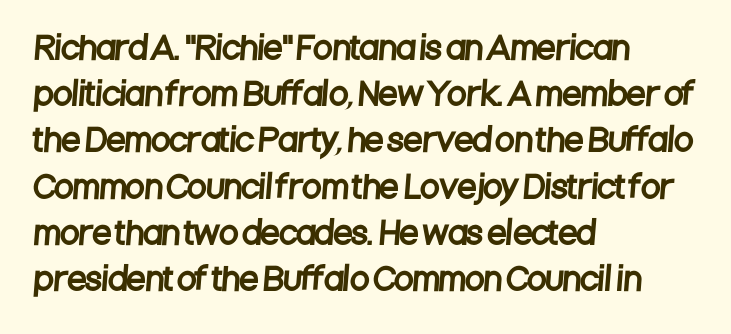
Q: Is the typeface a serif or a sans-serif typeface? A: Sans-serif.
Q: Is the text underlined? A: No.
Q: How is the paragraph aligned? A: Left-aligned.
Q: Is the spacing between letters normal or unusually wide? A: Normal.
Q: Is the spacing between lines tight, normal or loose? A: Normal.
Q: Width (condensed, normal, or wide)? A: Condensed.
Q: Stroke contrast? A: Low.
Q: x-height? A: Large.
Q: Monospaced? A: No.
